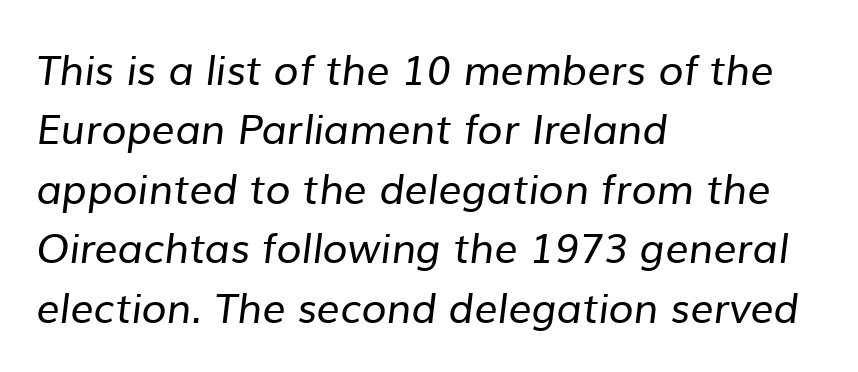
{"serif": "no", "bold": "no", "weight": "regular", "width": "normal", "stroke_contrast": "low", "x_height": "medium", "monospaced": "no", "underline": "no", "align": "left", "line_spacing": "normal", "line_spacing_ratio": 1.45, "letter_spacing": "normal", "letter_spacing_em": 0.0, "glyph_px": 41}
